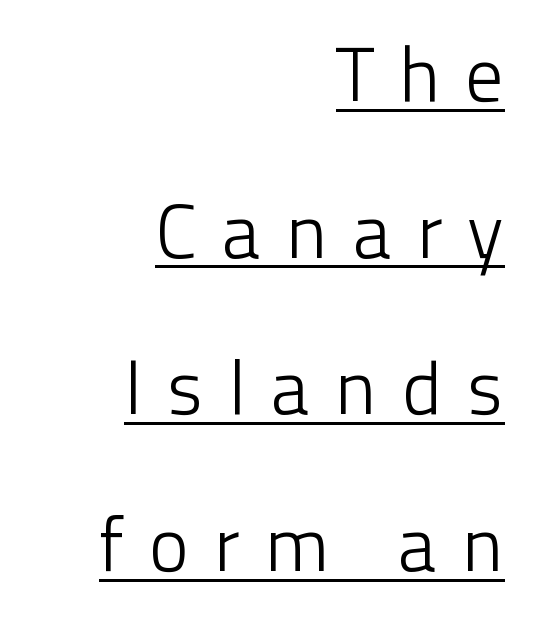
{"serif": "no", "italic": "no", "bold": "no", "weight": "light", "width": "normal", "stroke_contrast": "low", "x_height": "medium", "monospaced": "no", "underline": "yes", "align": "right", "line_spacing": "loose", "line_spacing_ratio": 2.06, "letter_spacing": "wide", "letter_spacing_em": 0.32, "glyph_px": 76}
